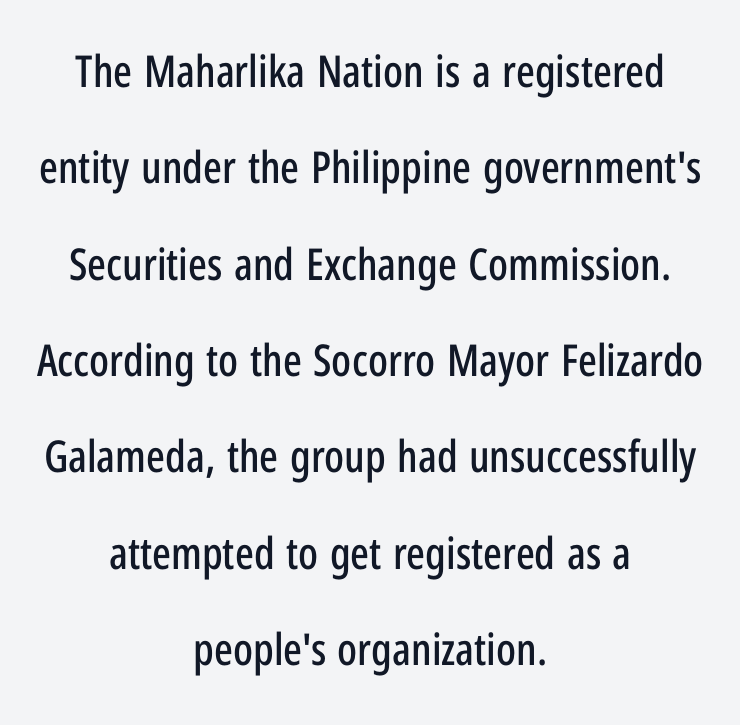
Q: Is the text italic (slanted)? A: No, it is upright.
Q: Is the typeface a serif or a sans-serif typeface? A: Sans-serif.
Q: Is the text underlined? A: No.
Q: How is the paragraph aligned? A: Centered.
Q: Is the spacing between letters normal or unusually wide? A: Normal.
Q: Is the spacing between lines tight, normal or loose? A: Loose.
Q: Width (condensed, normal, or wide)? A: Condensed.
Q: Stroke contrast? A: Low.
Q: x-height? A: Medium.
Q: Monospaced? A: No.
